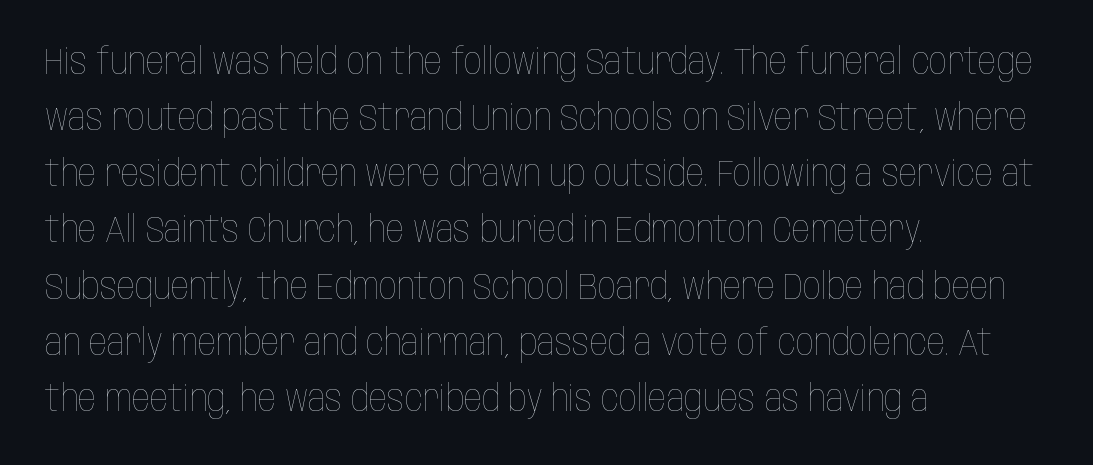
The image shows 36 px thin, condensed type, upright; set left-aligned, normal line spacing (1.56x), normal letter spacing, not underlined; low stroke contrast and a large x-height.
